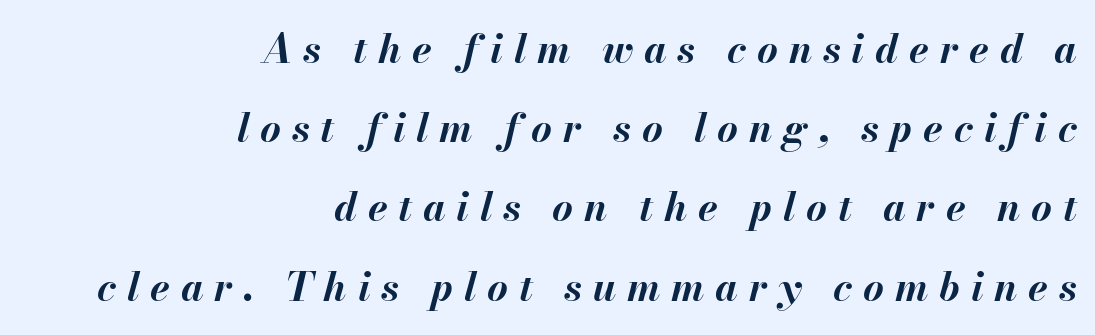
Q: Is the text bold? A: Yes.
Q: Is the text italic (slanted)? A: Yes, it leans right by about 13 degrees.
Q: Is the text underlined? A: No.
Q: How is the paragraph aligned? A: Right-aligned.
Q: Is the spacing between letters normal or unusually wide? A: Unusually wide.
Q: Is the spacing between lines tight, normal or loose? A: Loose.
Q: Width (condensed, normal, or wide)? A: Normal.
Q: Stroke contrast? A: Medium.
Q: x-height? A: Small.
Q: Monospaced? A: No.
